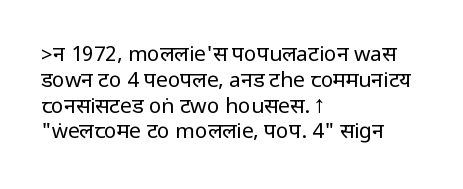
Q: Is the text bold? A: No.
Q: Is the text italic (slanted)? A: No, it is upright.
Q: Is the text underlined? A: No.
Q: How is the paragraph aligned? A: Left-aligned.
Q: Is the spacing between letters normal or unusually wide? A: Normal.
